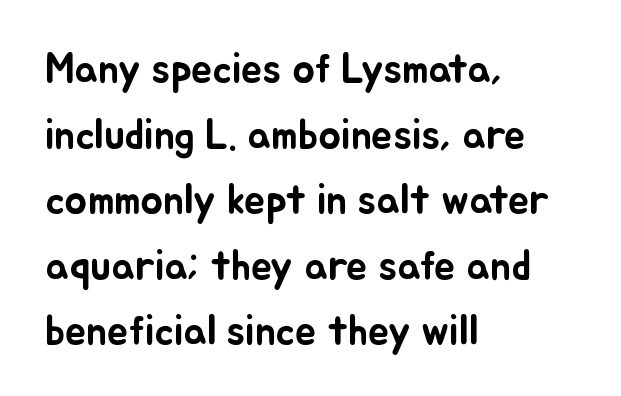
Casual observation: everything's shoved over to the left. Any mark beneath the type? The region is blank. Ordinary non-slanted type is in use. Caption: standard tracking, unaltered. Each letter keeps its own natural width here, so spacing adapts to shape.
